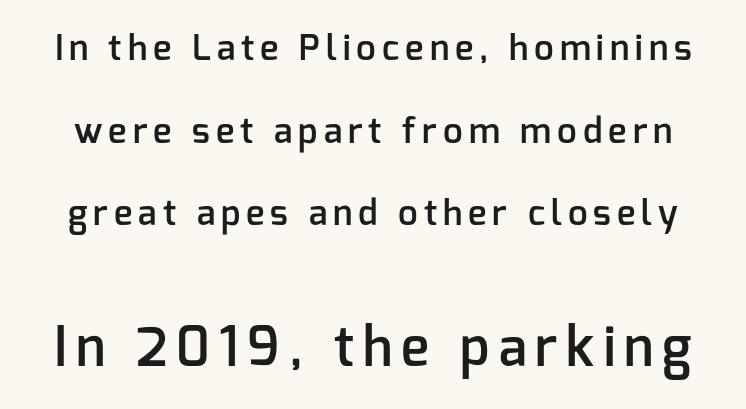
The image shows 53 px semibold sans-serif type, upright; set loose line spacing (2.36x), not underlined; the second (bottom) block is 1.51x larger; low stroke contrast and a medium x-height.
